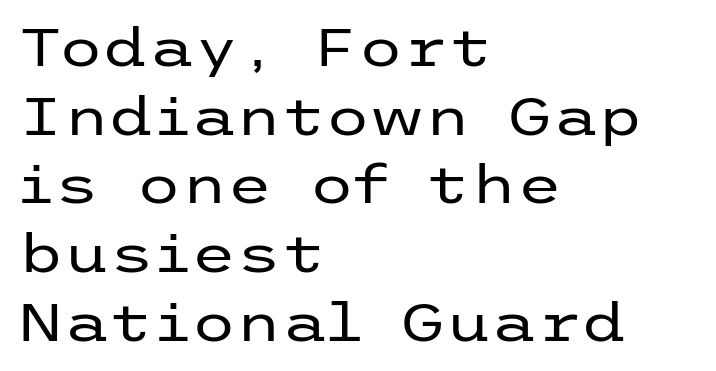
{"serif": "no", "italic": "no", "bold": "no", "weight": "regular", "width": "wide", "stroke_contrast": "low", "x_height": "medium", "underline": "no", "align": "left", "line_spacing": "normal", "line_spacing_ratio": 1.32, "letter_spacing": "normal", "letter_spacing_em": 0.0, "glyph_px": 52}
